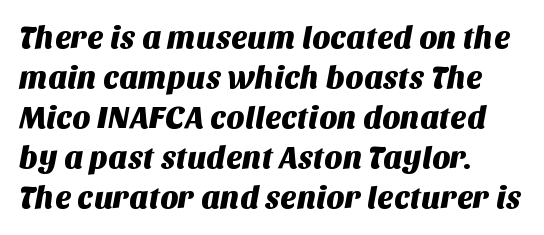
Q: Is the typeface a serif or a sans-serif typeface? A: Sans-serif.
Q: Is the text underlined? A: No.
Q: How is the paragraph aligned? A: Left-aligned.
Q: Is the spacing between letters normal or unusually wide? A: Normal.
Q: Is the spacing between lines tight, normal or loose? A: Normal.
Q: Width (condensed, normal, or wide)? A: Normal.
Q: Stroke contrast? A: Medium.
Q: x-height? A: Large.
Q: Monospaced? A: No.
